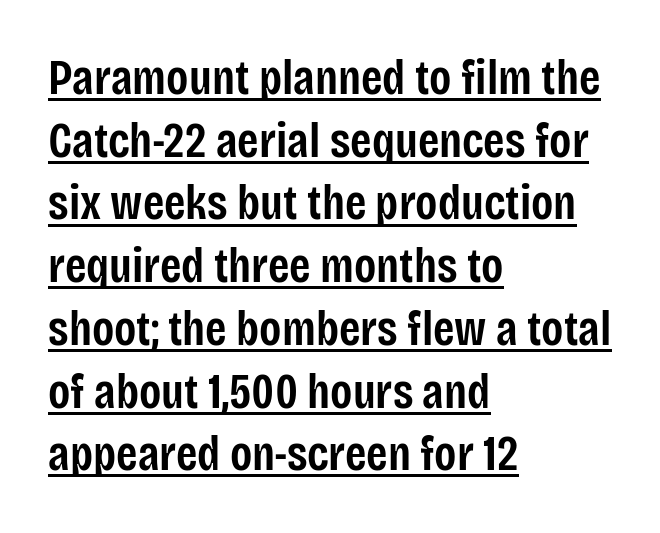
Q: Is the text bold? A: Semi-bold.
Q: Is the text italic (slanted)? A: No, it is upright.
Q: Is the typeface a serif or a sans-serif typeface? A: Sans-serif.
Q: Is the text underlined? A: Yes.
Q: How is the paragraph aligned? A: Left-aligned.
Q: Is the spacing between letters normal or unusually wide? A: Normal.
Q: Is the spacing between lines tight, normal or loose? A: Normal.
Q: Width (condensed, normal, or wide)? A: Condensed.
Q: Stroke contrast? A: Low.
Q: x-height? A: Large.
Q: Monospaced? A: No.
